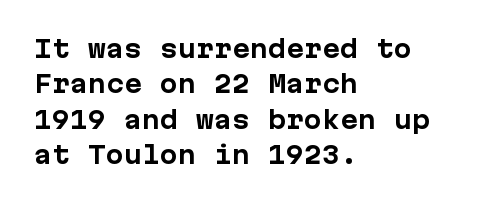
The image shows 24 px bold type, upright; set left-aligned, normal line spacing (1.47x), normal letter spacing, not underlined.
